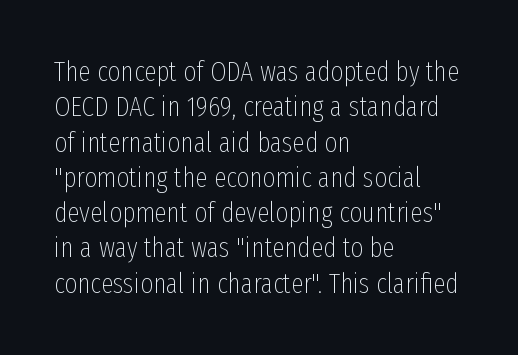
{"serif": "no", "italic": "no", "bold": "no", "weight": "thin", "width": "condensed", "stroke_contrast": "low", "x_height": "medium", "monospaced": "no", "underline": "no", "align": "left", "line_spacing": "normal", "line_spacing_ratio": 1.26, "letter_spacing": "normal", "letter_spacing_em": 0.0, "glyph_px": 28}
